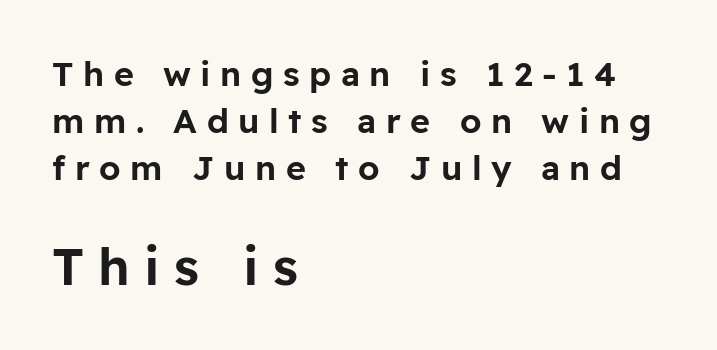
Q: Is the text italic (slanted)? A: No, it is upright.
Q: Is the typeface a serif or a sans-serif typeface? A: Sans-serif.
Q: Is the text underlined? A: No.
Q: How is the paragraph aligned? A: Left-aligned.
Q: Is the spacing between letters normal or unusually wide? A: Unusually wide.
Q: Is the spacing between lines tight, normal or loose? A: Normal.
Q: Which block of text is set in a larger size, the first (top) or the second (bottom)? A: The second (bottom) one.
Q: Width (condensed, normal, or wide)? A: Normal.
Q: Stroke contrast? A: Low.
Q: x-height? A: Medium.
Q: Monospaced? A: No.
